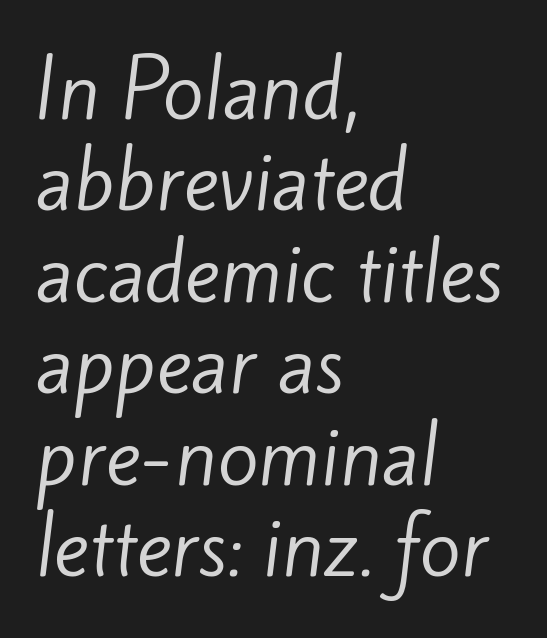
Leftover space on each line is placed entirely after the last word. Here the designer chose a conventional face with non-uniform glyph widths. A typesetter would label this face a sans. Check under the words: just untouched page.
